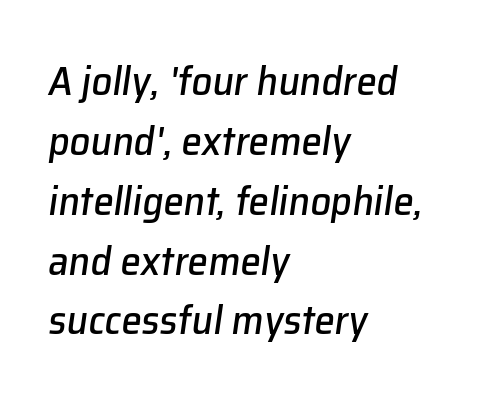
The image shows 41 px text type, italic (leaning right); set left-aligned, normal line spacing (1.46x), normal letter spacing, not underlined; low stroke contrast and a medium x-height.
